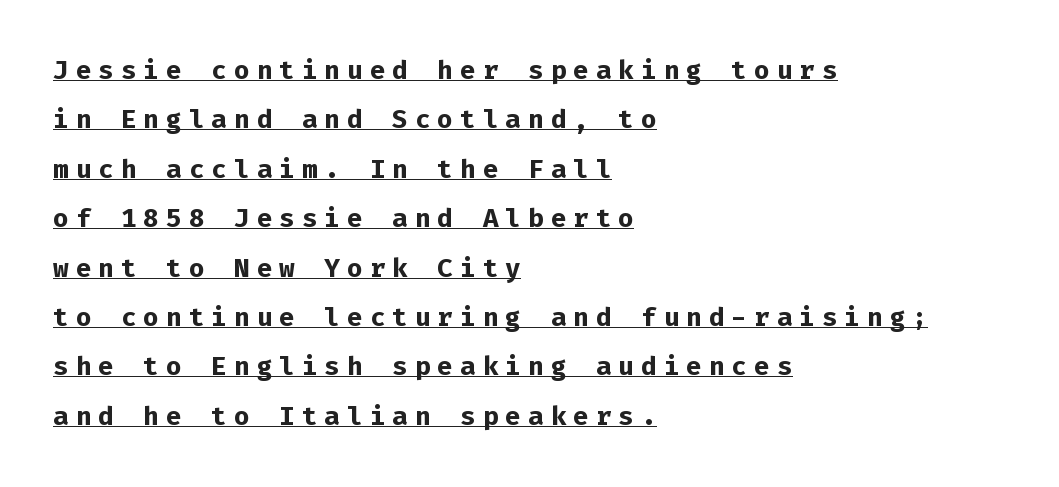
Stroke thickness is high; the sample reads as a true bold. The letterforms stand isolated, each surrounded by extra space. Line beginnings align vertically; line endings do not. Notice how a bar underscores the lettering throughout. This sample uses an upright cut, with every glyph sitting square on the baseline.
